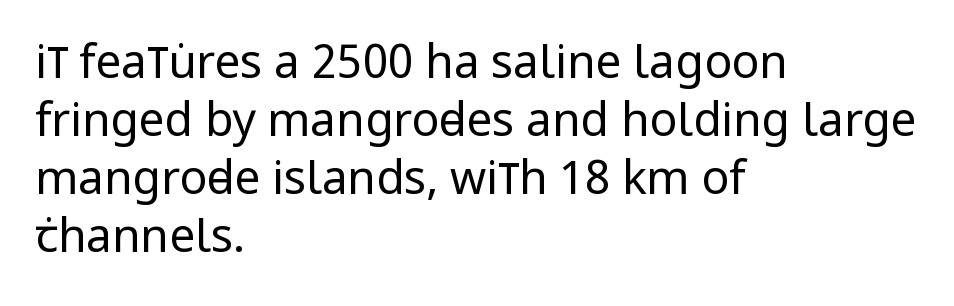
Q: Is the text bold? A: No.
Q: Is the text italic (slanted)? A: No, it is upright.
Q: Is the typeface a serif or a sans-serif typeface? A: Sans-serif.
Q: Is the text underlined? A: No.
Q: How is the paragraph aligned? A: Left-aligned.
Q: Is the spacing between letters normal or unusually wide? A: Normal.
Q: Is the spacing between lines tight, normal or loose? A: Normal.
Q: Width (condensed, normal, or wide)? A: Condensed.
Q: Stroke contrast? A: Low.
Q: x-height? A: Large.
Q: Monospaced? A: No.
